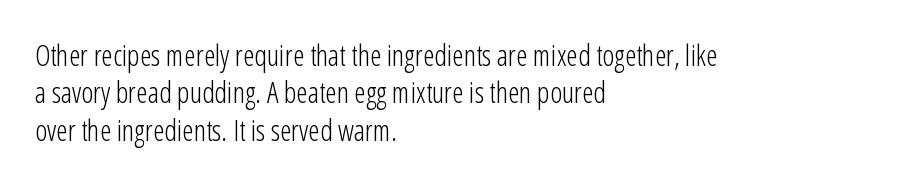
The image shows 29 px light, condensed sans-serif type, upright; set left-aligned, normal line spacing (1.29x), normal letter spacing, not underlined; low stroke contrast and a medium x-height.
